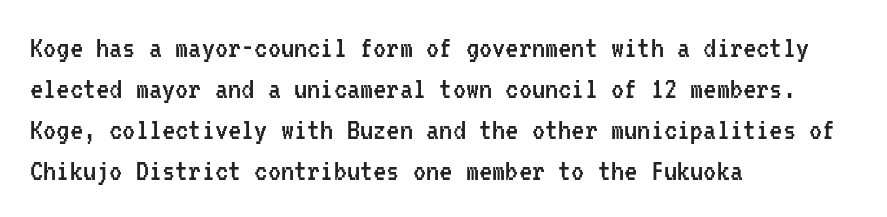
Q: Is the text bold? A: No.
Q: Is the text italic (slanted)? A: No, it is upright.
Q: Is the typeface a serif or a sans-serif typeface? A: Sans-serif.
Q: Is the text underlined? A: No.
Q: How is the paragraph aligned? A: Left-aligned.
Q: Is the spacing between letters normal or unusually wide? A: Normal.
Q: Width (condensed, normal, or wide)? A: Condensed.
Q: Stroke contrast? A: Low.
Q: x-height? A: Medium.
Q: Monospaced? A: Yes.
